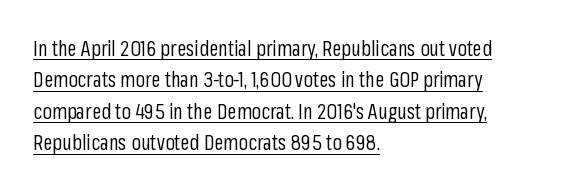
{"italic": "no", "bold": "no", "underline": "yes", "align": "left", "line_spacing": "normal", "line_spacing_ratio": 1.5, "letter_spacing": "normal", "letter_spacing_em": 0.0, "glyph_px": 21}
